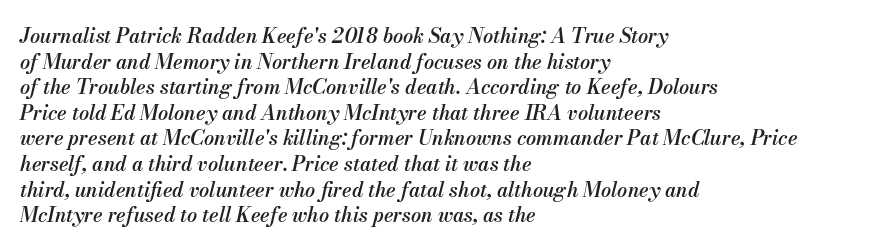
The image shows 20 px text type, italic (leaning right); set left-aligned, normal line spacing (1.28x), normal letter spacing, not underlined.
